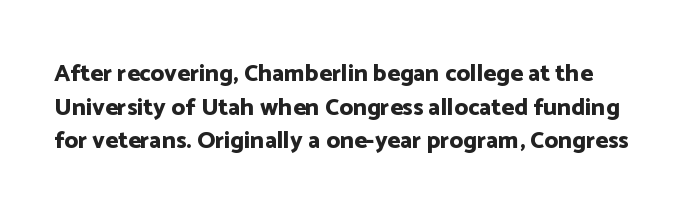
{"italic": "no", "bold": "yes", "underline": "no", "line_spacing": "normal", "line_spacing_ratio": 1.4, "letter_spacing": "normal", "letter_spacing_em": 0.0, "glyph_px": 24}
